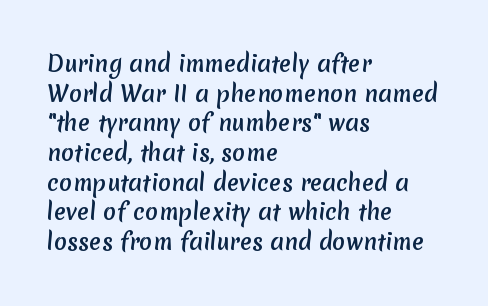
Q: Is the text underlined? A: No.
Q: How is the paragraph aligned? A: Left-aligned.
Q: Is the spacing between letters normal or unusually wide? A: Normal.
Q: Is the spacing between lines tight, normal or loose? A: Normal.
